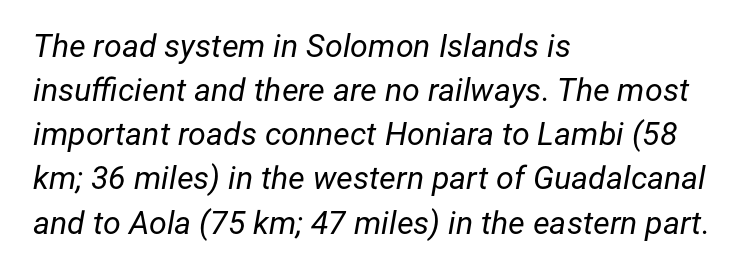
The image shows 32 px regular-weight type, italic (leaning right); set left-aligned, normal line spacing (1.38x), normal letter spacing, not underlined; low stroke contrast and a medium x-height.
